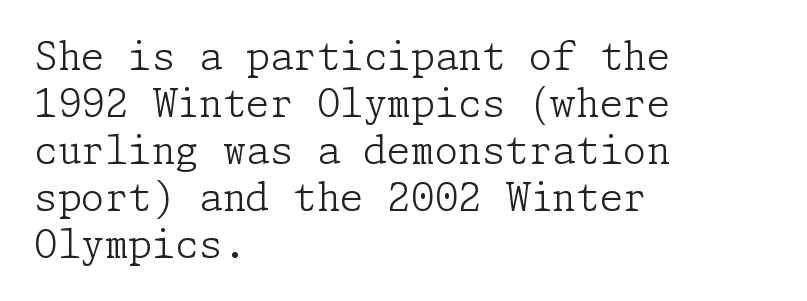
The glyphs are unaccompanied by any horizontal stroke below them. Weight: not bold — regular or lighter. Yep, those are serifs on the letters. Unlike italic type, these characters show no tilt at all. The paragraph has a hard left edge and a soft right edge.
